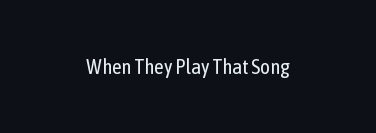
The passage shown is not underscored anywhere. The font's upright variant was chosen for this text. Stems here are at most as thick as an everyday book face. Observe the ordinary spacing: letters are neighbours, not strangers.
